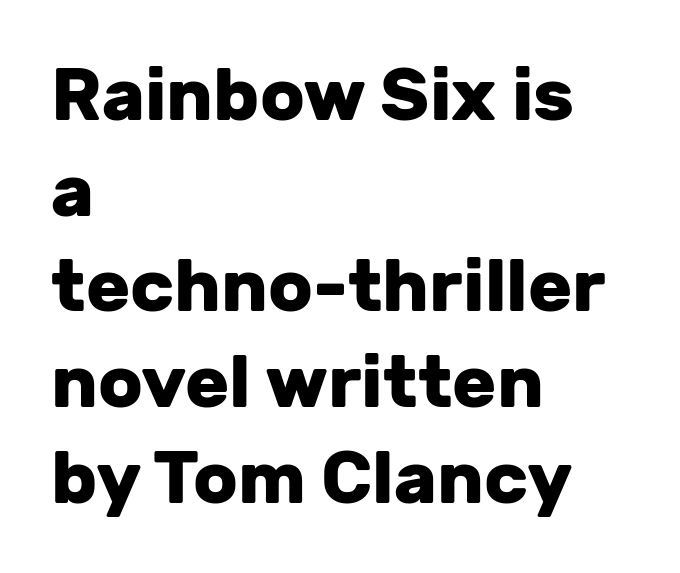
{"serif": "no", "italic": "no", "bold": "yes", "weight": "heavy", "width": "normal", "stroke_contrast": "low", "x_height": "medium", "monospaced": "no", "underline": "no", "align": "left", "line_spacing": "normal", "line_spacing_ratio": 1.31, "letter_spacing": "normal", "letter_spacing_em": 0.0, "glyph_px": 73}
